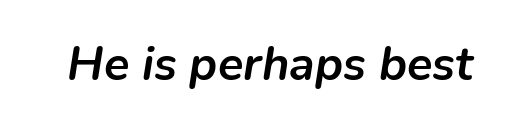
Q: Is the text bold? A: Yes.
Q: Is the text italic (slanted)? A: Yes, it leans right by about 9 degrees.
Q: Is the text underlined? A: No.
Q: Is the spacing between letters normal or unusually wide? A: Normal.
Q: Width (condensed, normal, or wide)? A: Normal.
Q: Stroke contrast? A: Low.
Q: x-height? A: Medium.
Q: Monospaced? A: No.
